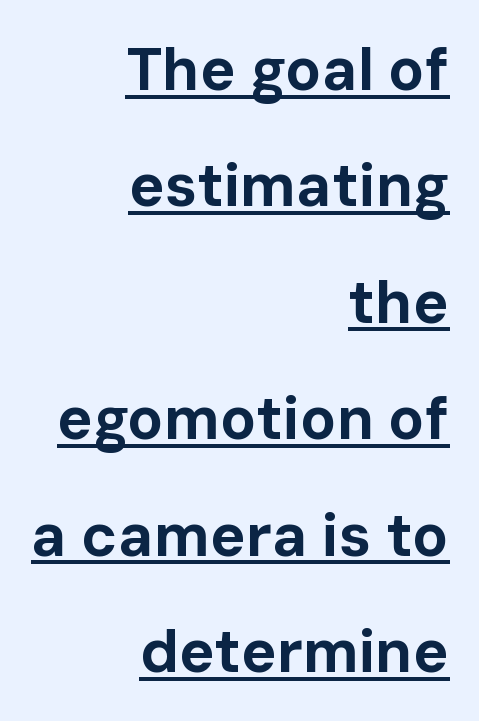
The image shows 60 px bold sans-serif type, upright; set right-aligned, loose line spacing (1.94x), normal letter spacing, underlined; low stroke contrast and a medium x-height.
